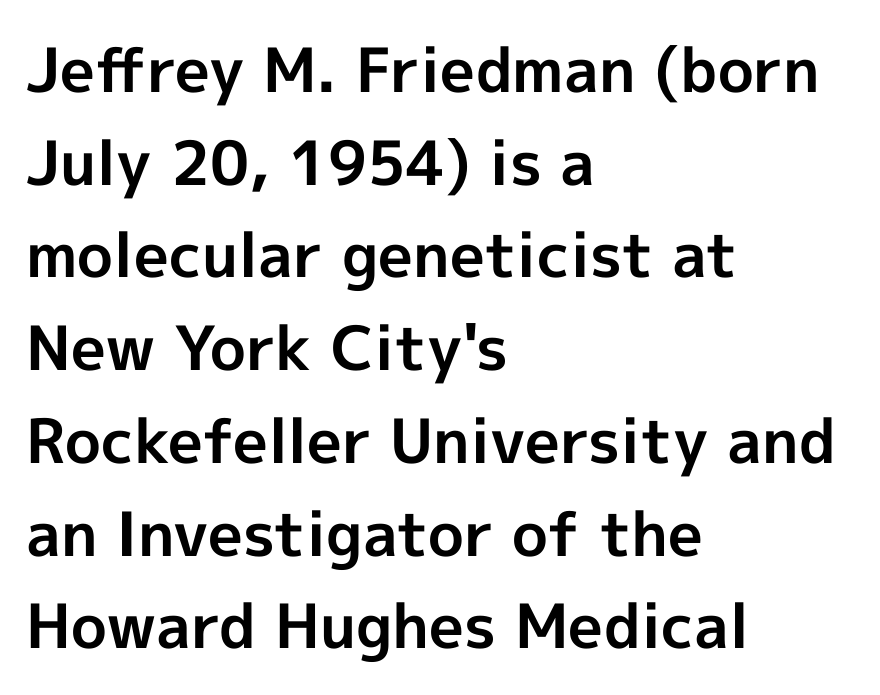
Emphasis by weight is at full strength: bold. Here the designer chose a conventional face with non-uniform glyph widths. The lines are quadded left. Caption: standard tracking, unaltered.
